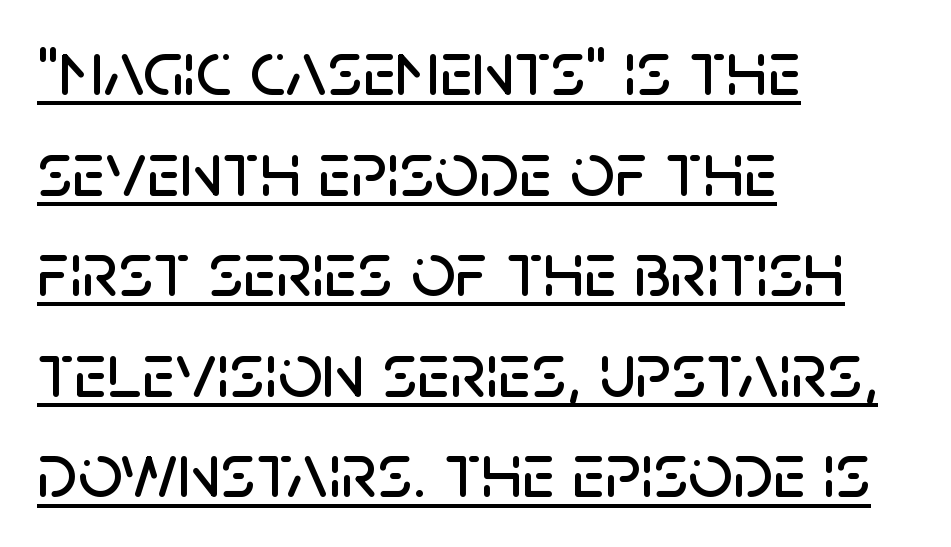
{"serif": "no", "italic": "no", "width": "normal", "stroke_contrast": "low", "x_height": "large", "monospaced": "no", "underline": "yes", "align": "left", "line_spacing": "normal", "line_spacing_ratio": 1.29, "letter_spacing": "normal", "letter_spacing_em": 0.0, "glyph_px": 78}
